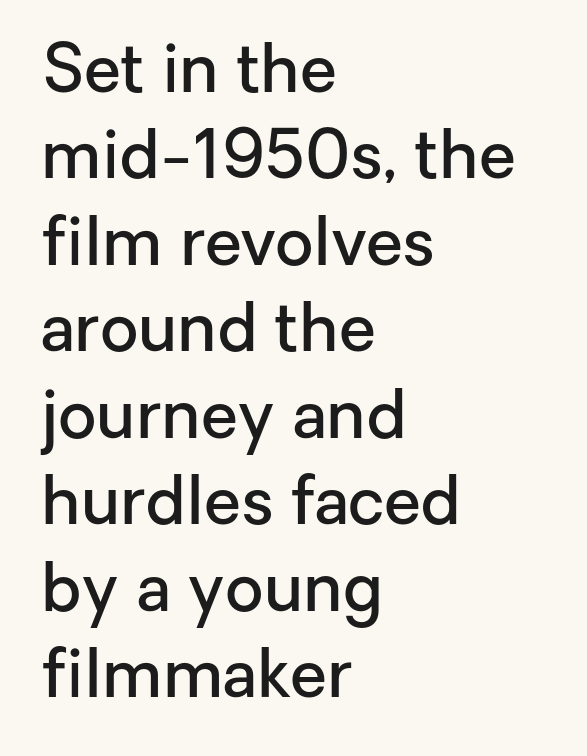
Q: Is the text bold? A: Semi-bold.
Q: Is the text italic (slanted)? A: No, it is upright.
Q: Is the typeface a serif or a sans-serif typeface? A: Sans-serif.
Q: Is the text underlined? A: No.
Q: How is the paragraph aligned? A: Left-aligned.
Q: Is the spacing between letters normal or unusually wide? A: Normal.
Q: Is the spacing between lines tight, normal or loose? A: Normal.
Q: Width (condensed, normal, or wide)? A: Normal.
Q: Stroke contrast? A: Low.
Q: x-height? A: Medium.
Q: Monospaced? A: No.
